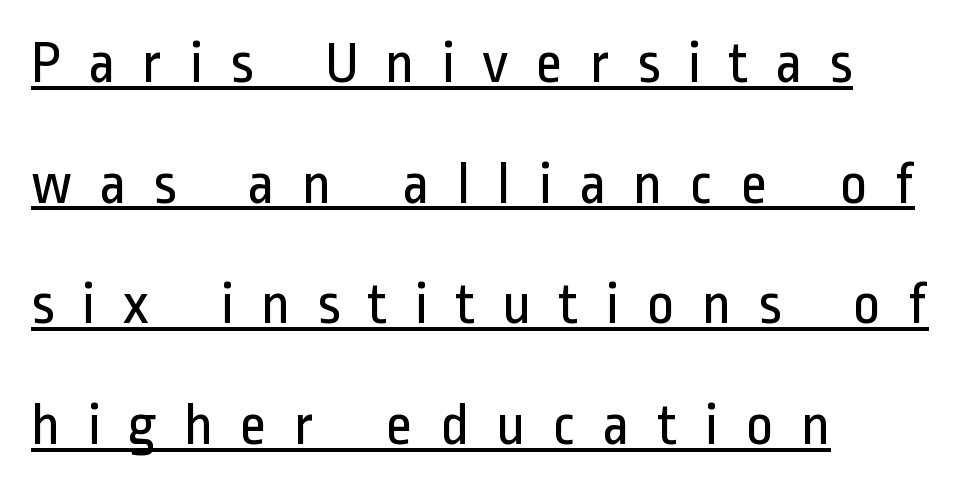
The image shows 60 px regular-weight, condensed sans-serif type, upright; set left-aligned, loose line spacing (2.01x), unusually wide letter spacing (+0.44 em), underlined; low stroke contrast and a medium x-height.
